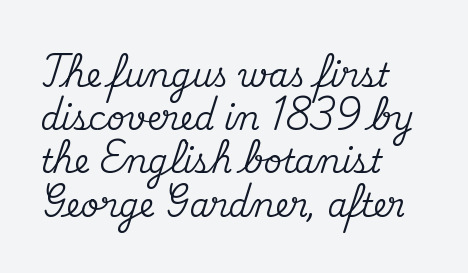
{"serif": "yes", "width": "normal", "stroke_contrast": "medium", "x_height": "small", "monospaced": "no", "underline": "no", "align": "left", "line_spacing": "normal", "line_spacing_ratio": 1.35, "letter_spacing": "normal", "letter_spacing_em": 0.0, "glyph_px": 32}
